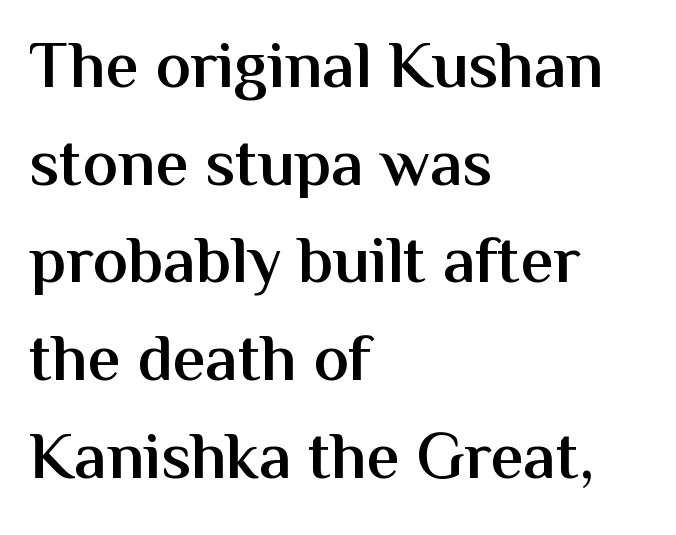
{"serif": "no", "italic": "no", "bold": "semi", "weight": "semibold", "width": "normal", "stroke_contrast": "medium", "x_height": "medium", "monospaced": "no", "underline": "no", "align": "left", "line_spacing": "normal", "line_spacing_ratio": 1.48, "letter_spacing": "normal", "letter_spacing_em": 0.0, "glyph_px": 66}
